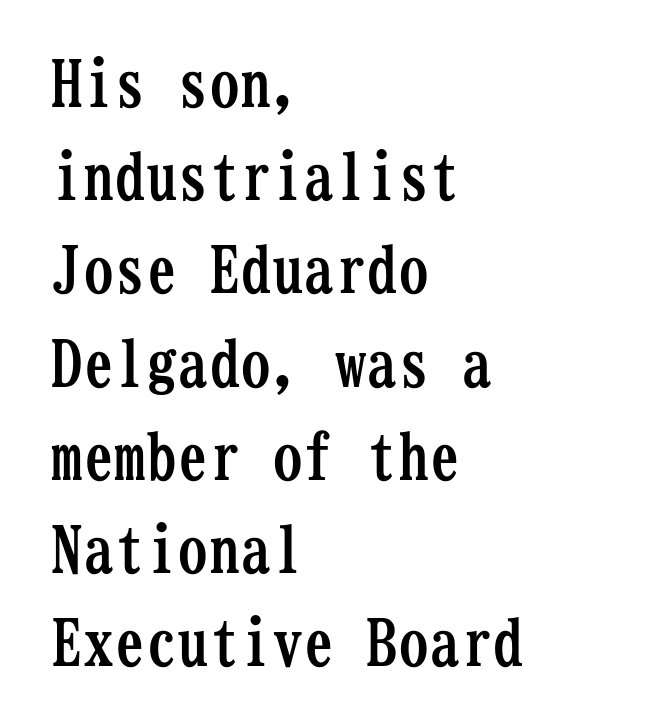
The image shows 63 px semibold, condensed serif type, upright, monospaced; set left-aligned, normal line spacing (1.48x), normal letter spacing, not underlined; low stroke contrast and a medium x-height.
